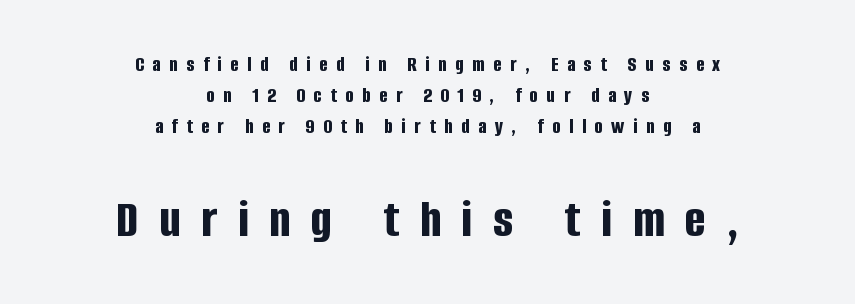
The image shows 54 px bold, condensed sans-serif type, upright; set centered, normal line spacing (1.4x), unusually wide letter spacing (+0.39 em), not underlined; the second (bottom) block is 2.45x larger; low stroke contrast and a large x-height.
